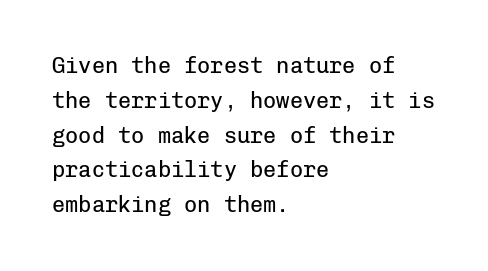
The image shows 22 px text type, upright; set left-aligned, normal line spacing (1.58x), normal letter spacing, not underlined.
